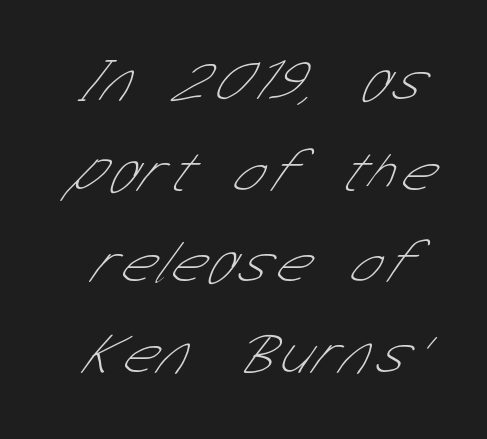
Q: Is the text bold? A: No.
Q: Is the typeface a serif or a sans-serif typeface? A: Sans-serif.
Q: Is the text underlined? A: No.
Q: Is the spacing between lines tight, normal or loose? A: Normal.
Q: Width (condensed, normal, or wide)? A: Condensed.
Q: Stroke contrast? A: Low.
Q: x-height? A: Medium.
Q: Monospaced? A: No.
